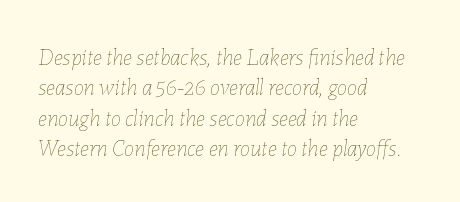
Standard letterfit; no display-style spreading of the glyphs. The text block is weighted toward the left margin, trailing off unevenly rightward. Does the leading feel generous? No, just average. Each row of text sits above clean, open space. You can tell it's italic because the verticals aren't actually vertical.
